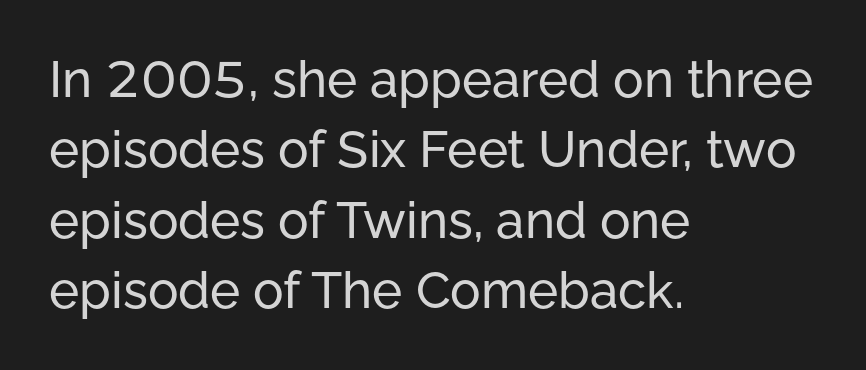
Q: Is the text italic (slanted)? A: No, it is upright.
Q: Is the typeface a serif or a sans-serif typeface? A: Sans-serif.
Q: Is the text underlined? A: No.
Q: How is the paragraph aligned? A: Left-aligned.
Q: Is the spacing between letters normal or unusually wide? A: Normal.
Q: Is the spacing between lines tight, normal or loose? A: Normal.
Q: Width (condensed, normal, or wide)? A: Normal.
Q: Stroke contrast? A: Low.
Q: x-height? A: Medium.
Q: Monospaced? A: No.
